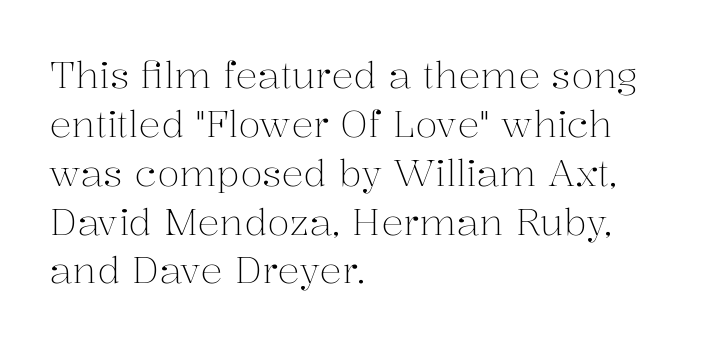
Q: Is the text bold? A: No.
Q: Is the text italic (slanted)? A: No, it is upright.
Q: Is the typeface a serif or a sans-serif typeface? A: Serif.
Q: Is the text underlined? A: No.
Q: How is the paragraph aligned? A: Left-aligned.
Q: Is the spacing between letters normal or unusually wide? A: Normal.
Q: Is the spacing between lines tight, normal or loose? A: Normal.
Q: Width (condensed, normal, or wide)? A: Normal.
Q: Stroke contrast? A: Medium.
Q: x-height? A: Medium.
Q: Monospaced? A: No.
